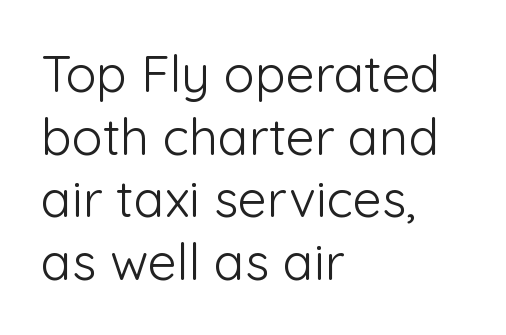
The image shows 51 px light sans-serif type, upright; set left-aligned, line spacing 1.23x, normal letter spacing, not underlined; low stroke contrast and a medium x-height.
